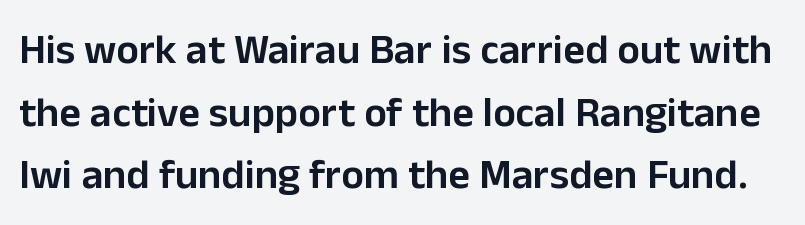
{"serif": "no", "italic": "no", "bold": "semi", "weight": "semibold", "width": "normal", "stroke_contrast": "low", "x_height": "medium", "monospaced": "no", "underline": "no", "line_spacing": "normal", "line_spacing_ratio": 1.49, "letter_spacing": "normal", "letter_spacing_em": 0.0, "glyph_px": 42}
